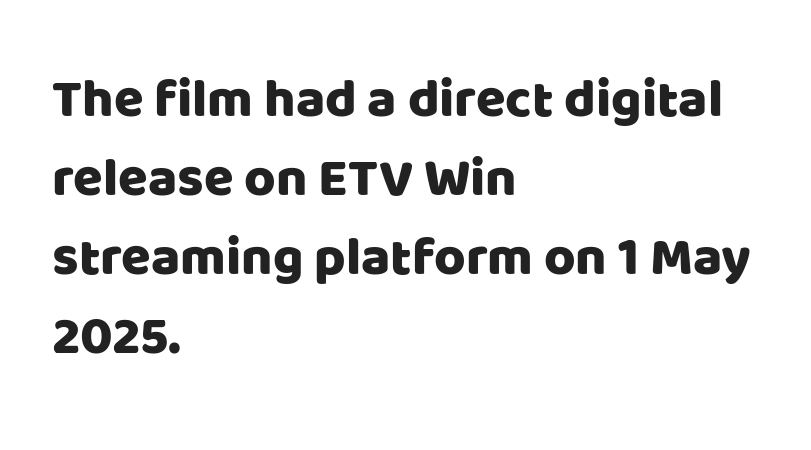
{"serif": "no", "italic": "no", "width": "normal", "stroke_contrast": "low", "x_height": "large", "monospaced": "no", "underline": "no", "align": "left", "line_spacing": "normal", "line_spacing_ratio": 1.46, "letter_spacing": "normal", "letter_spacing_em": 0.0, "glyph_px": 54}
